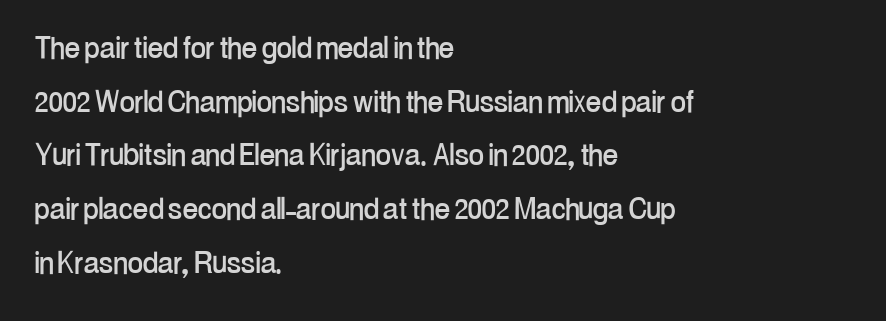
Q: Is the text italic (slanted)? A: No, it is upright.
Q: Is the typeface a serif or a sans-serif typeface? A: Sans-serif.
Q: Is the text underlined? A: No.
Q: How is the paragraph aligned? A: Left-aligned.
Q: Is the spacing between letters normal or unusually wide? A: Normal.
Q: Is the spacing between lines tight, normal or loose? A: Normal.
Q: Width (condensed, normal, or wide)? A: Condensed.
Q: Stroke contrast? A: Low.
Q: x-height? A: Medium.
Q: Monospaced? A: No.
